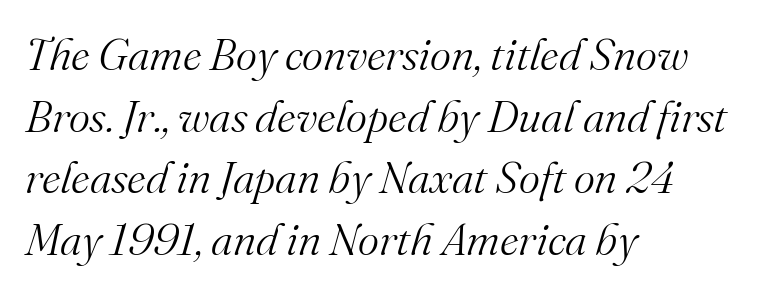
{"serif": "yes", "italic": "yes", "lean": "right", "slant_degrees": 16, "bold": "no", "weight": "light", "width": "normal", "stroke_contrast": "medium", "x_height": "small", "monospaced": "no", "underline": "no", "align": "left", "line_spacing": "normal", "line_spacing_ratio": 1.37, "letter_spacing": "normal", "letter_spacing_em": 0.0, "glyph_px": 45}
